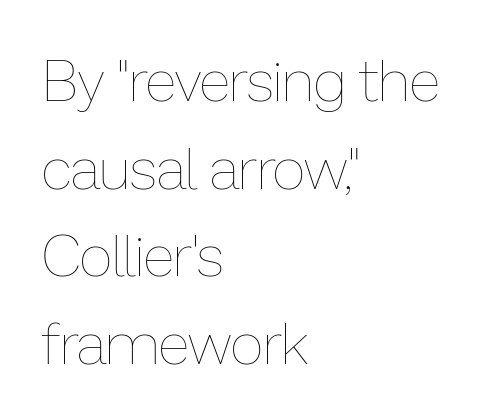
Proportional: the letters do not fall into vertical columns. Summary of vertical rhythm: regular, with standard interline spacing. The cut favours lightness, reaching ordinary text weight at its darkest. Visually the block forms a straight wall on the left and a jagged coastline on the right. Descenders are the only things crossing below the line. Italic: no, the glyphs are upright roman.
